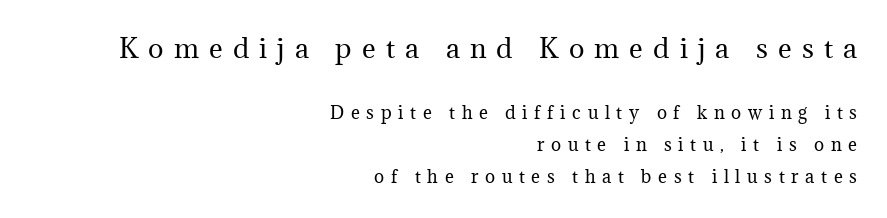
{"italic": "no", "bold": "no", "underline": "no", "align": "right", "line_spacing_ratio": 1.88, "letter_spacing": "wide", "letter_spacing_em": 0.39, "larger_block": "first", "size_ratio": 1.53, "glyph_px": 26}
